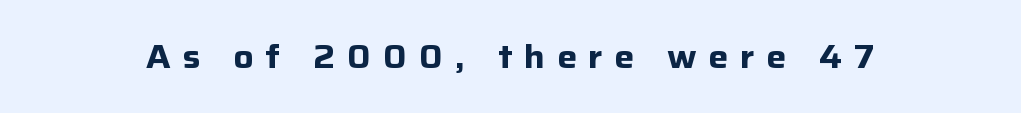
The image shows 33 px bold sans-serif type, upright; set unusually wide letter spacing (+0.36 em), not underlined; low stroke contrast and a medium x-height.
